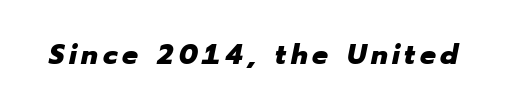
Stroke thickness is high; the sample reads as a true bold. Unmarked baselines from the first word to the last. The font's italic variant was chosen for this text. Note the varied advance widths — an 'i' is clearly narrower than an 'm'.
